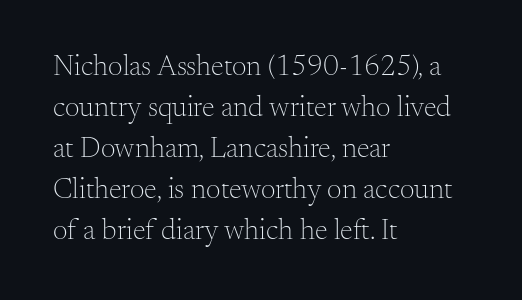
The image shows 29 px light serif type, upright; set left-aligned, normal line spacing (1.41x), normal letter spacing, not underlined; medium stroke contrast and a small x-height.
